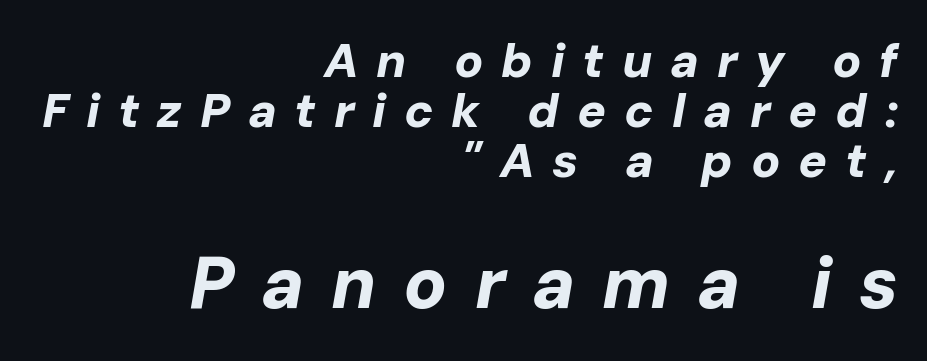
The image shows 72 px bold type, italic (leaning right); set right-aligned, tight line spacing (1.04x), unusually wide letter spacing (+0.37 em), not underlined; the second (bottom) block is 1.5x larger; low stroke contrast and a medium x-height.
